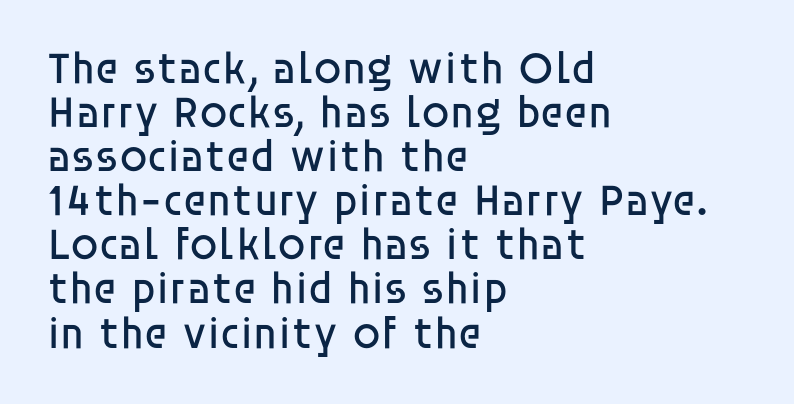
The face used here is proportionally spaced, like ordinary book or web type. The line texture is even and compact thanks to regular tracking. Rendered with straight, roman letterforms. Reading down the block, your eye returns to a fixed left position each line. This block would grow much taller if given ordinary leading; it's compressed now.
